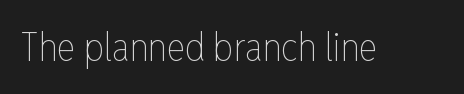
{"italic": "no", "bold": "no", "weight": "thin", "width": "condensed", "stroke_contrast": "low", "x_height": "medium", "monospaced": "no", "underline": "no", "letter_spacing": "normal", "letter_spacing_em": 0.0, "glyph_px": 39}
